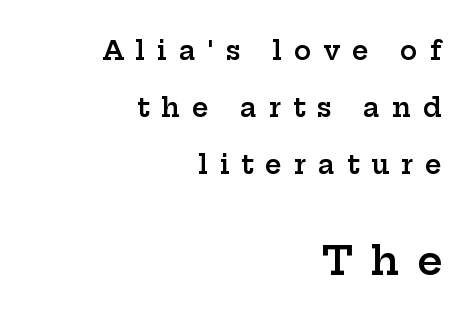
Quick note: not italic, upright. Words appear elongated and porous because spacing is wide. The emphasis by scale lands on block number two, below. This sample has the flowing, uneven cadence of proportional lettering. Right-aligned paragraph, ragged on the left.
